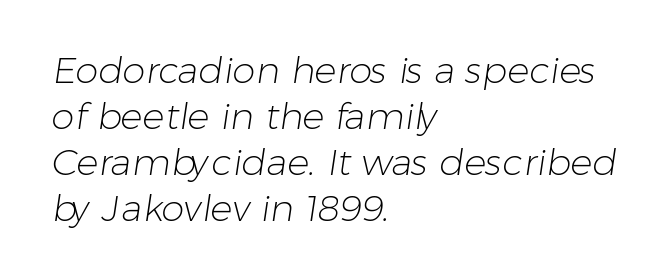
{"serif": "no", "bold": "no", "weight": "light", "width": "normal", "stroke_contrast": "low", "x_height": "medium", "monospaced": "no", "underline": "no", "align": "left", "line_spacing_ratio": 1.24, "letter_spacing": "normal", "letter_spacing_em": 0.0, "glyph_px": 37}
